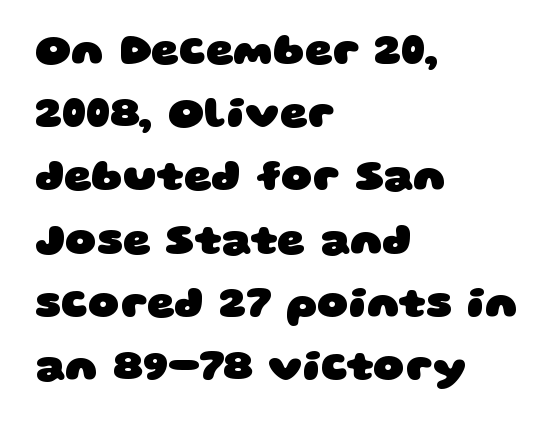
The image shows 43 px heavy, wide sans-serif type; set left-aligned, normal line spacing (1.47x), normal letter spacing, not underlined; low stroke contrast and a large x-height.
